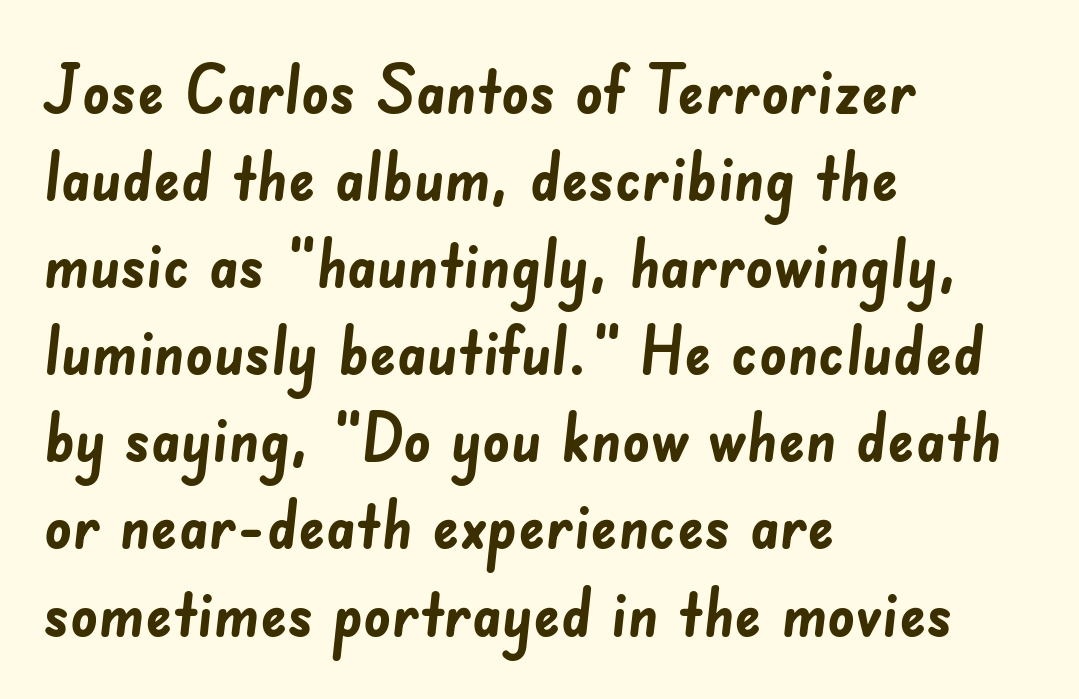
{"serif": "no", "bold": "yes", "weight": "semibold", "width": "normal", "stroke_contrast": "low", "x_height": "small", "monospaced": "no", "underline": "no", "align": "left", "line_spacing": "normal", "line_spacing_ratio": 1.3, "letter_spacing": "normal", "letter_spacing_em": 0.0, "glyph_px": 67}
